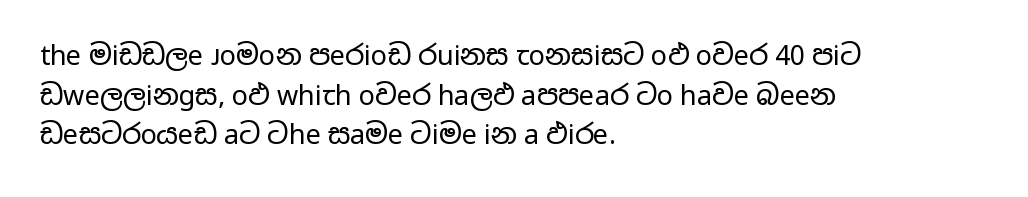
The image shows 27 px text type, upright; set left-aligned, normal line spacing (1.47x), normal letter spacing, not underlined.
